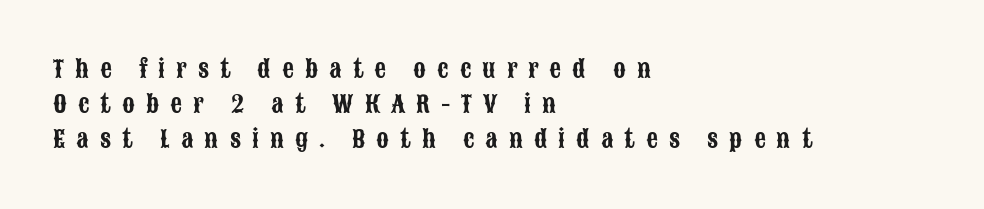
The vertical gap from one line to the next is medium. Which margin do the lines hug? The left one — the right edge is uneven. Tall strokes in this sample are plumb rather than angled. Between one letter and the next there's a generous, obvious gap.
